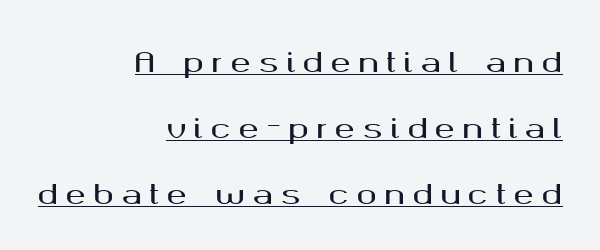
The image shows 27 px text type, upright; set right-aligned, loose line spacing (2.44x), unusually wide letter spacing (+0.28 em), underlined.
